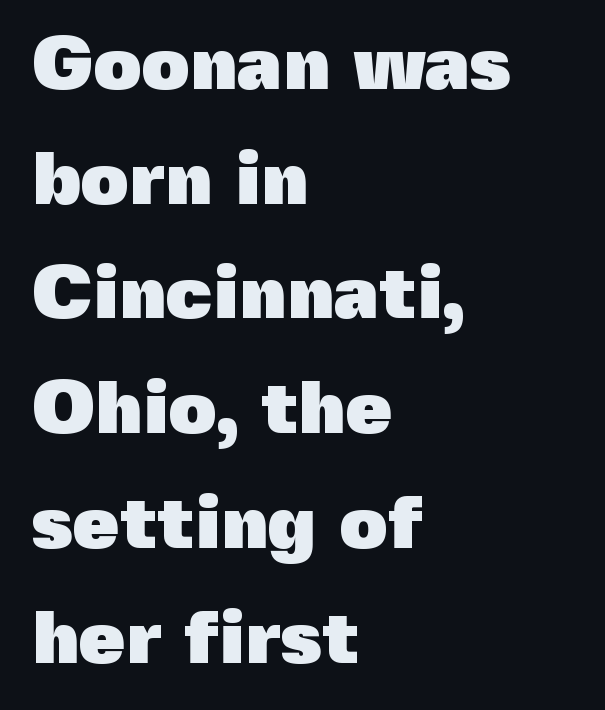
{"serif": "no", "italic": "no", "bold": "yes", "weight": "heavy", "width": "normal", "x_height": "medium", "monospaced": "no", "underline": "no", "align": "left", "line_spacing": "normal", "line_spacing_ratio": 1.53, "letter_spacing": "normal", "letter_spacing_em": 0.0, "glyph_px": 75}
